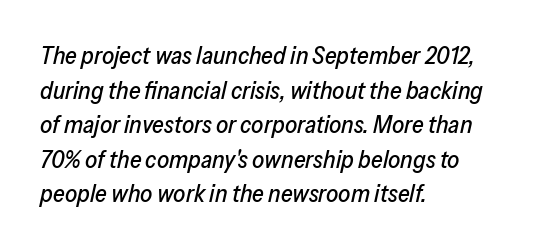
{"italic": "yes", "lean": "right", "slant_degrees": 13, "underline": "no", "align": "left", "line_spacing": "normal", "line_spacing_ratio": 1.44, "letter_spacing": "normal", "letter_spacing_em": 0.0, "glyph_px": 24}
